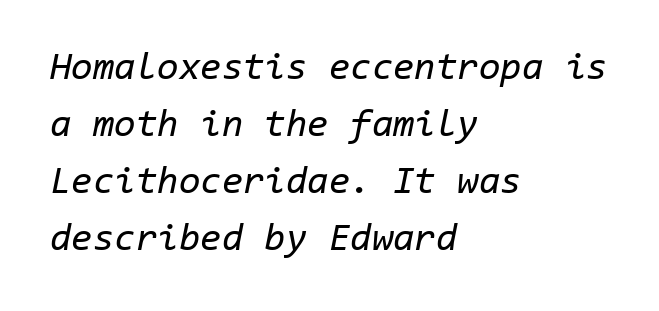
Q: Is the text bold? A: No.
Q: Is the text italic (slanted)? A: Yes, it leans right by about 11 degrees.
Q: Is the text underlined? A: No.
Q: How is the paragraph aligned? A: Left-aligned.
Q: Is the spacing between letters normal or unusually wide? A: Normal.
Q: Is the spacing between lines tight, normal or loose? A: Normal.
Q: Width (condensed, normal, or wide)? A: Normal.
Q: Stroke contrast? A: Low.
Q: x-height? A: Medium.
Q: Monospaced? A: Yes.
